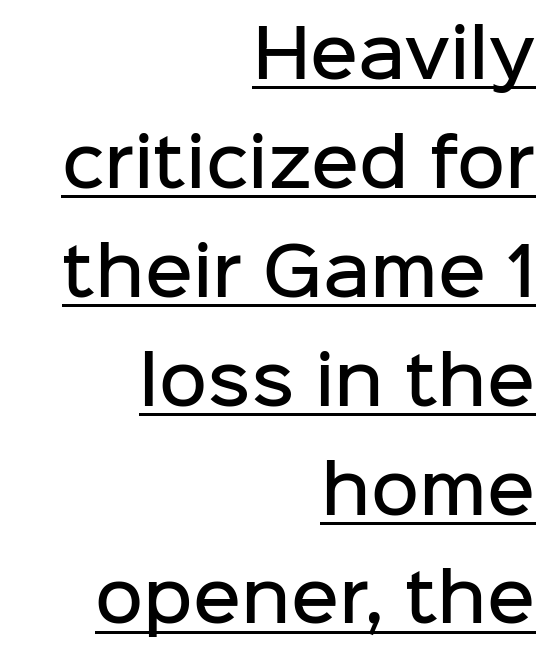
The glyphs are accompanied by a horizontal stroke just below them. In terms of posture, this sample is upright. Semibold letterforms, between regular and bold. A sans-serif font was chosen for this passage. Leading: standard. Character widths vary here, with narrow letters taking less room than wide ones.
